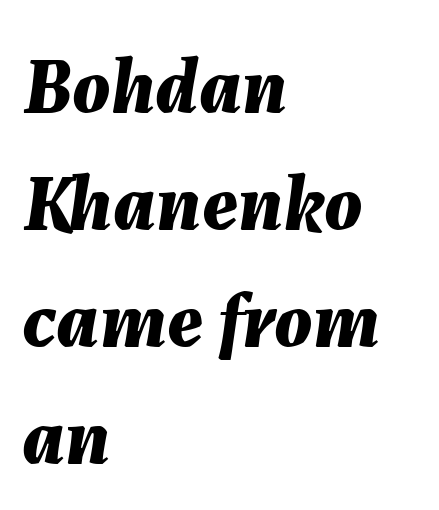
Q: Is the text bold? A: Yes.
Q: Is the text italic (slanted)? A: Yes, it leans right by about 7 degrees.
Q: Is the text underlined? A: No.
Q: How is the paragraph aligned? A: Left-aligned.
Q: Is the spacing between letters normal or unusually wide? A: Normal.
Q: Is the spacing between lines tight, normal or loose? A: Normal.
Q: Width (condensed, normal, or wide)? A: Normal.
Q: Stroke contrast? A: Medium.
Q: x-height? A: Medium.
Q: Monospaced? A: No.
